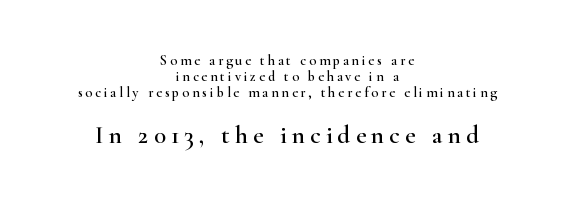
{"italic": "no", "underline": "no", "align": "center", "line_spacing": "tight", "line_spacing_ratio": 1.13, "letter_spacing": "wide", "letter_spacing_em": 0.21, "larger_block": "second", "size_ratio": 1.79, "glyph_px": 25}
